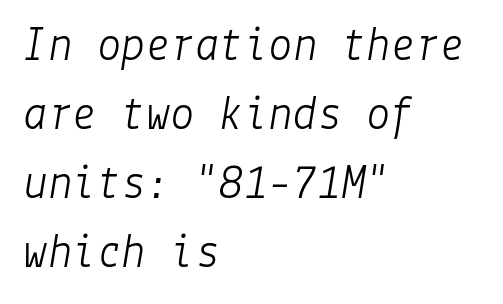
{"italic": "yes", "lean": "right", "slant_degrees": 9, "bold": "no", "weight": "light", "width": "normal", "stroke_contrast": "low", "x_height": "medium", "underline": "no", "align": "left", "line_spacing": "normal", "line_spacing_ratio": 1.41, "letter_spacing": "normal", "letter_spacing_em": 0.0, "glyph_px": 49}
